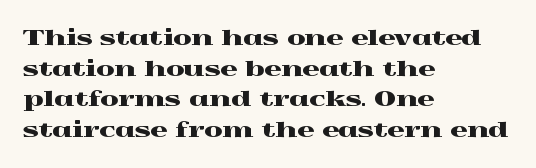
The image shows 21 px text type, upright; set left-aligned, normal line spacing (1.46x), normal letter spacing, not underlined.
